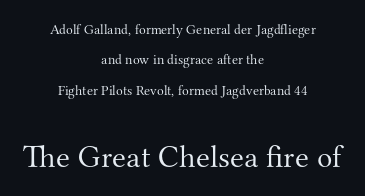
The image shows 32 px light serif type, upright; set centered, loose line spacing (2.17x), normal letter spacing, not underlined; the second (bottom) block is 2.29x larger; medium stroke contrast and a small x-height.
